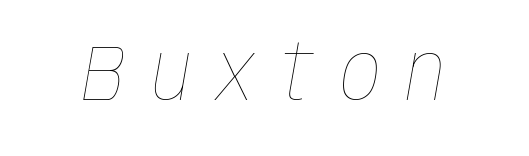
{"italic": "yes", "lean": "right", "slant_degrees": 10, "bold": "no", "weight": "thin", "width": "condensed", "stroke_contrast": "low", "x_height": "large", "monospaced": "no", "underline": "no", "letter_spacing": "wide", "letter_spacing_em": 0.34, "glyph_px": 78}
